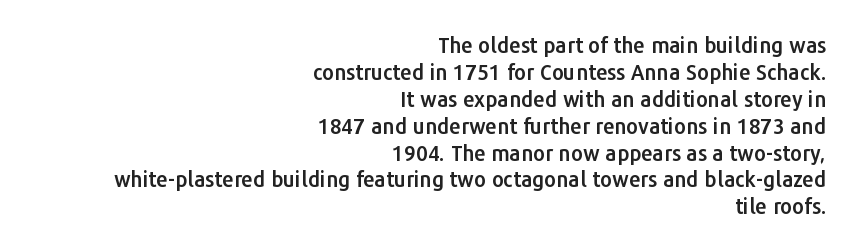
The image shows 21 px text type, upright; set right-aligned, normal line spacing (1.28x), normal letter spacing, not underlined.
